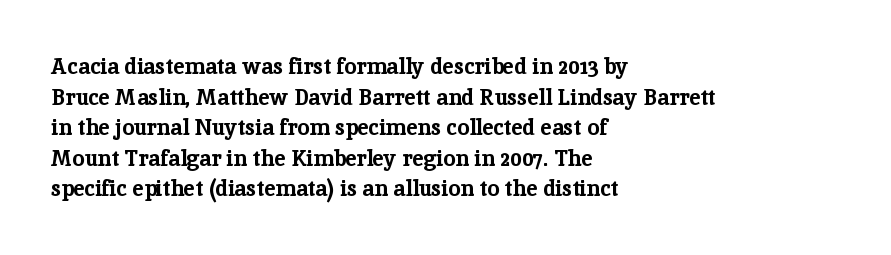
If you drew a line through each stem, it would be perfectly vertical. A normal amount of white space separates one row of letters from the next. Unmarked baselines from the first word to the last. Pretty heavy lettering here — definitely bold. The paragraph has a hard left edge and a soft right edge. These lines keep a tight, regular rhythm from letter to letter.
